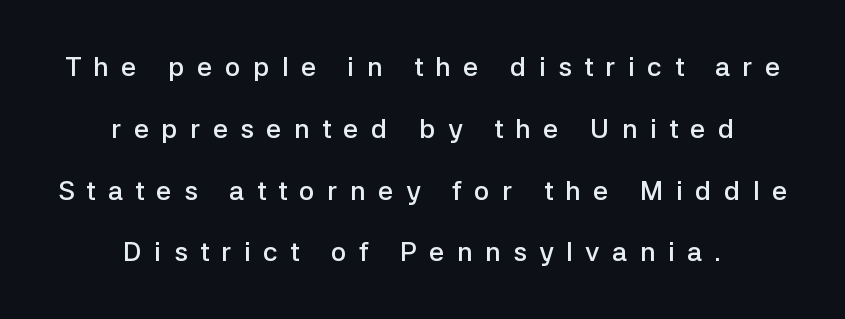
The image shows 27 px text type, upright; set centered, loose line spacing (2.29x), unusually wide letter spacing (+0.46 em), not underlined.
